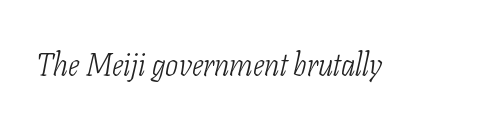
Q: Is the text bold? A: No.
Q: Is the text italic (slanted)? A: Yes, it leans right by about 11 degrees.
Q: Is the typeface a serif or a sans-serif typeface? A: Serif.
Q: Is the text underlined? A: No.
Q: Is the spacing between letters normal or unusually wide? A: Normal.
Q: Width (condensed, normal, or wide)? A: Condensed.
Q: Stroke contrast? A: Low.
Q: x-height? A: Medium.
Q: Monospaced? A: No.
